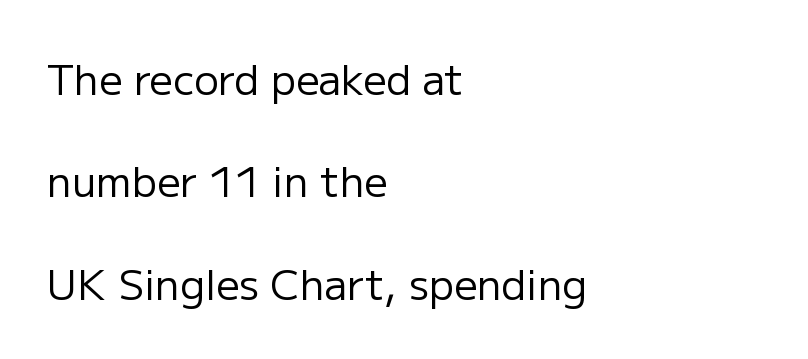
Q: Is the text bold? A: No.
Q: Is the text italic (slanted)? A: No, it is upright.
Q: Is the typeface a serif or a sans-serif typeface? A: Sans-serif.
Q: Is the text underlined? A: No.
Q: How is the paragraph aligned? A: Left-aligned.
Q: Is the spacing between letters normal or unusually wide? A: Normal.
Q: Is the spacing between lines tight, normal or loose? A: Loose.
Q: Width (condensed, normal, or wide)? A: Normal.
Q: Stroke contrast? A: Low.
Q: x-height? A: Medium.
Q: Monospaced? A: No.
